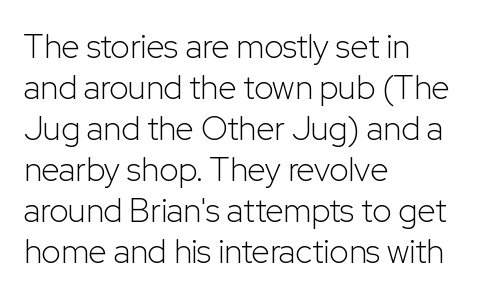
Visually the block forms a straight wall on the left and a jagged coastline on the right. Varying glyph widths throughout — classic text-font behaviour. If you drew a line through each stem, it would be perfectly vertical. These lines keep a tight, regular rhythm from letter to letter.
